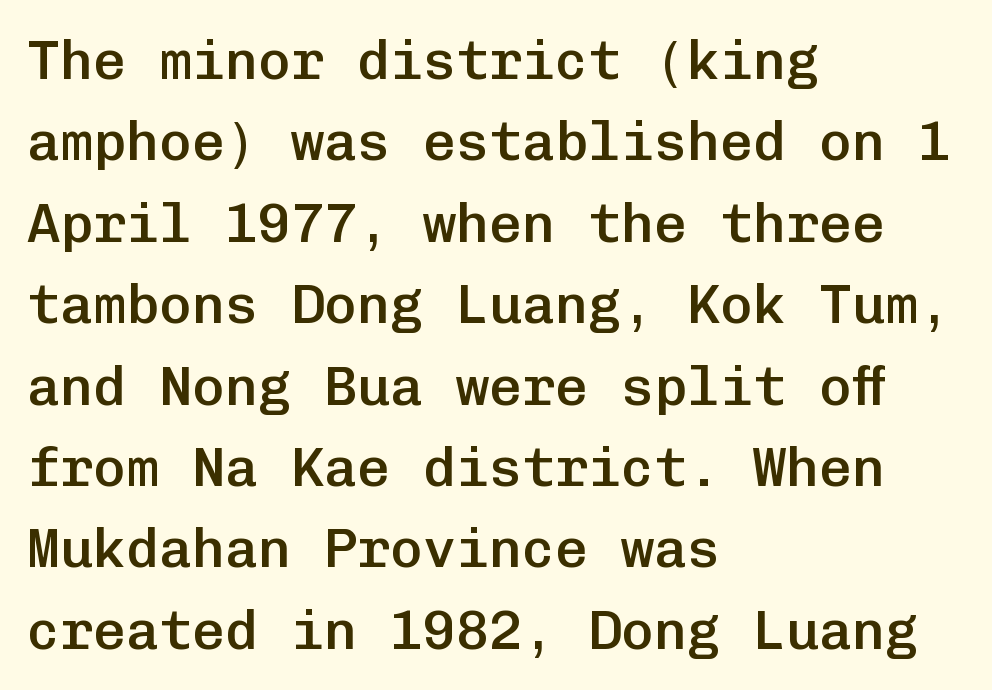
Q: Is the text bold? A: Semi-bold.
Q: Is the text italic (slanted)? A: No, it is upright.
Q: Is the typeface a serif or a sans-serif typeface? A: Sans-serif.
Q: Is the text underlined? A: No.
Q: How is the paragraph aligned? A: Left-aligned.
Q: Is the spacing between letters normal or unusually wide? A: Normal.
Q: Is the spacing between lines tight, normal or loose? A: Normal.
Q: Width (condensed, normal, or wide)? A: Normal.
Q: Stroke contrast? A: Low.
Q: x-height? A: Medium.
Q: Monospaced? A: Yes.
